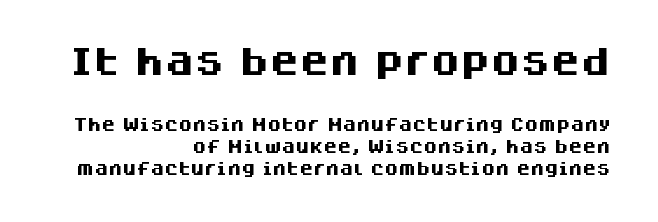
Is this a fixed-width face? No — the glyphs have proportional, varying widths. Only glyphs here, with clear space below each row. Each word holds together tightly as a unit, with standard inter-letter gaps. Does the bottom block carry the larger type? No, the top block does. The rendering shows plain stroke endings on the letterforms — a sans-serif design. Notice how the passage keeps a crisp vertical edge on the right only.
